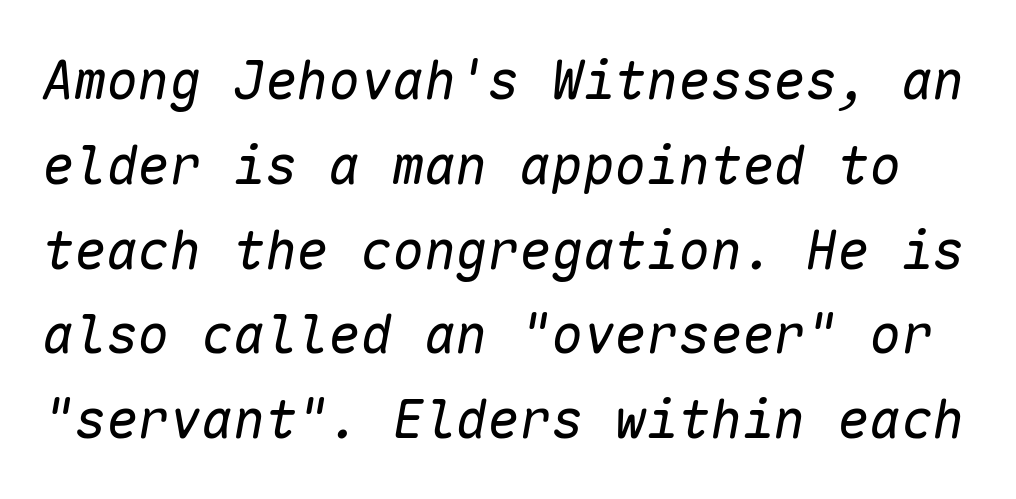
Q: Is the text bold? A: No.
Q: Is the text italic (slanted)? A: Yes, it leans right by about 10 degrees.
Q: Is the text underlined? A: No.
Q: Is the spacing between letters normal or unusually wide? A: Normal.
Q: Is the spacing between lines tight, normal or loose? A: Normal.
Q: Width (condensed, normal, or wide)? A: Normal.
Q: Stroke contrast? A: Low.
Q: x-height? A: Medium.
Q: Monospaced? A: Yes.
